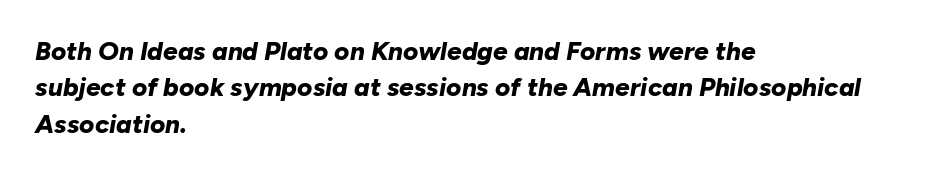
Does the copy run flush right? No — it runs flush left. Slanted lettering throughout. Descenders are the only things crossing below the line. Compared with an ordinary text face, these strokes are far heavier — a full bold.
